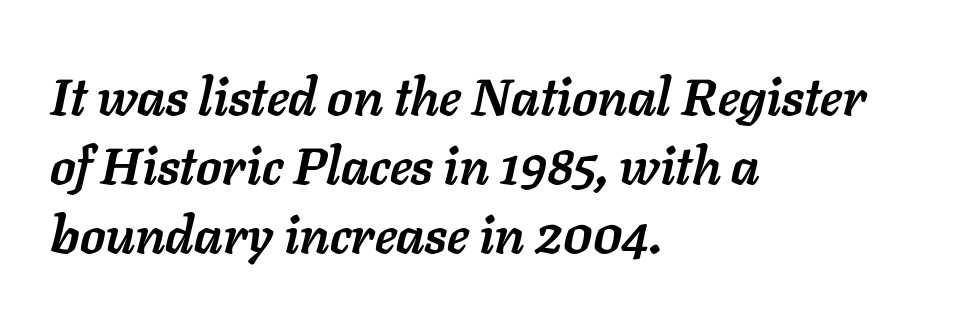
Q: Is the text bold? A: Yes.
Q: Is the text italic (slanted)? A: Yes, it leans right by about 11 degrees.
Q: Is the text underlined? A: No.
Q: How is the paragraph aligned? A: Left-aligned.
Q: Is the spacing between letters normal or unusually wide? A: Normal.
Q: Is the spacing between lines tight, normal or loose? A: Normal.
Q: Width (condensed, normal, or wide)? A: Normal.
Q: Stroke contrast? A: Low.
Q: x-height? A: Medium.
Q: Monospaced? A: No.
